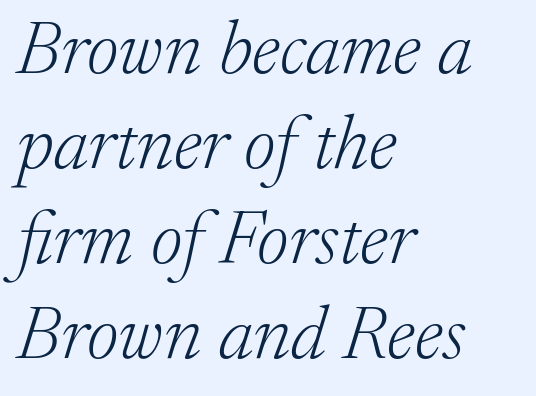
The image shows 76 px light serif type, italic (leaning right); set left-aligned, normal line spacing (1.25x), normal letter spacing, not underlined; low stroke contrast and a medium x-height.
